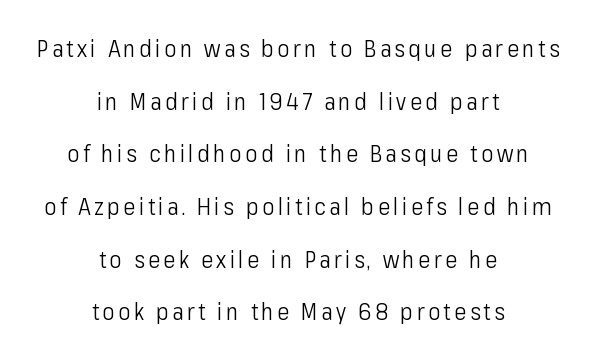
Each line is balanced around a shared central axis. Check under the words: just untouched page. Summary of weight: not heavy and not bold. These lines stand farther apart than default settings would place them. The font's upright variant was chosen for this text.
